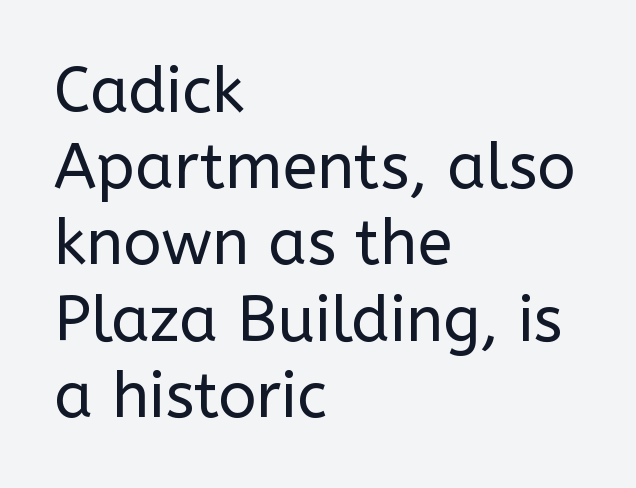
These lines keep a tight, regular rhythm from letter to letter. A typesetter would call this proportional, since set widths differ per character. The typeface has the unassuming heft of standard copy or less. You can tell it's not italic because the verticals are truly vertical.
